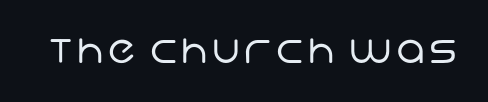
Q: Is the text bold? A: No.
Q: Is the typeface a serif or a sans-serif typeface? A: Sans-serif.
Q: Is the text underlined? A: No.
Q: Width (condensed, normal, or wide)? A: Normal.
Q: Stroke contrast? A: Low.
Q: x-height? A: Large.
Q: Monospaced? A: No.
